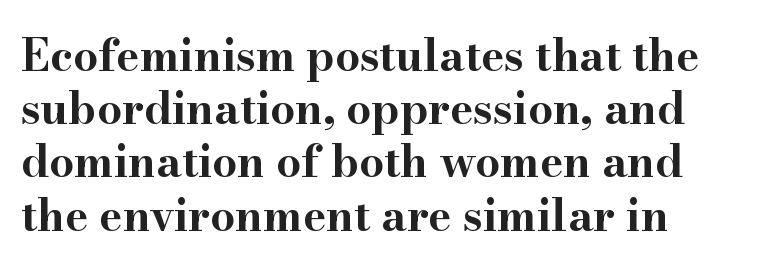
Q: Is the text bold? A: Yes.
Q: Is the text italic (slanted)? A: No, it is upright.
Q: Is the typeface a serif or a sans-serif typeface? A: Serif.
Q: Is the text underlined? A: No.
Q: Is the spacing between letters normal or unusually wide? A: Normal.
Q: Width (condensed, normal, or wide)? A: Wide.
Q: Stroke contrast? A: High.
Q: x-height? A: Small.
Q: Monospaced? A: No.
